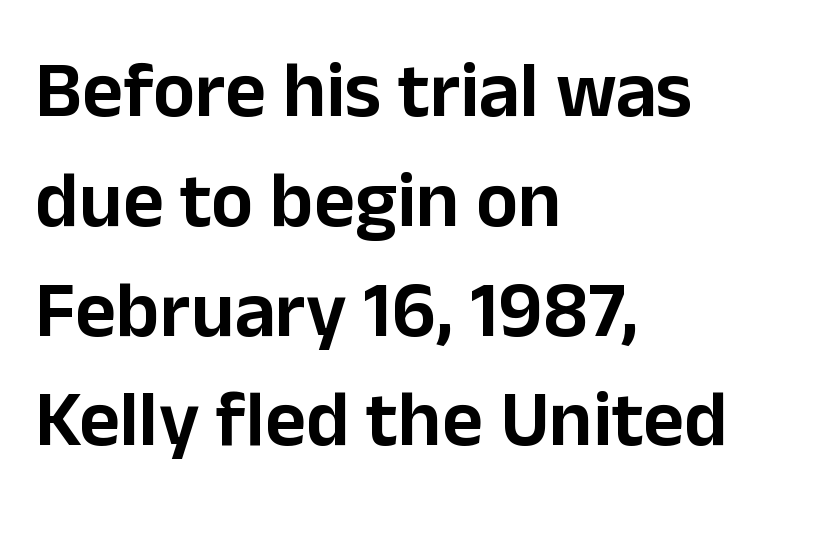
{"serif": "no", "italic": "no", "width": "normal", "stroke_contrast": "low", "x_height": "medium", "monospaced": "no", "underline": "no", "align": "left", "line_spacing": "normal", "line_spacing_ratio": 1.39, "letter_spacing": "normal", "letter_spacing_em": 0.0, "glyph_px": 79}
